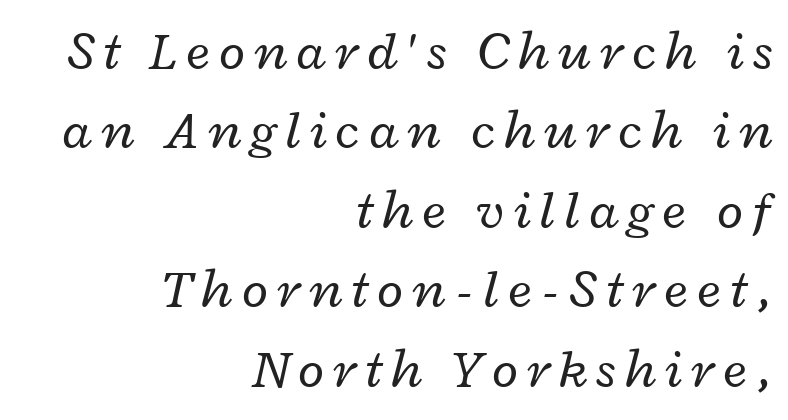
{"italic": "yes", "lean": "right", "slant_degrees": 12, "bold": "no", "weight": "regular", "width": "wide", "stroke_contrast": "low", "x_height": "medium", "monospaced": "no", "underline": "no", "align": "right", "line_spacing": "normal", "line_spacing_ratio": 1.47, "glyph_px": 54}
